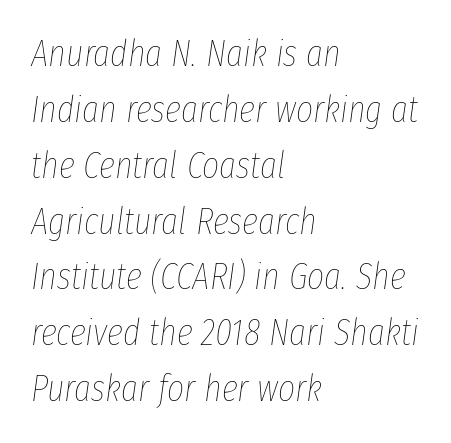
{"italic": "yes", "lean": "right", "slant_degrees": 8, "bold": "no", "weight": "thin", "width": "condensed", "stroke_contrast": "low", "x_height": "medium", "monospaced": "no", "underline": "no", "align": "left", "line_spacing": "normal", "line_spacing_ratio": 1.51, "letter_spacing": "normal", "letter_spacing_em": 0.0, "glyph_px": 37}
